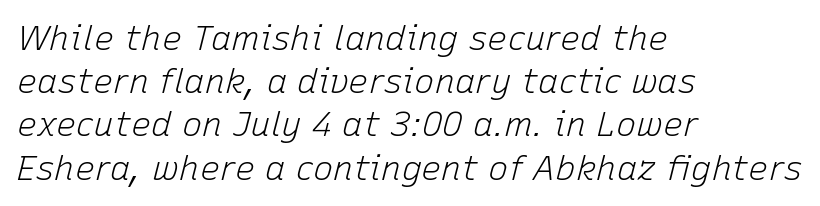
The image shows 34 px light type, italic (leaning right); set left-aligned, normal line spacing (1.27x), normal letter spacing, not underlined; low stroke contrast and a medium x-height.
